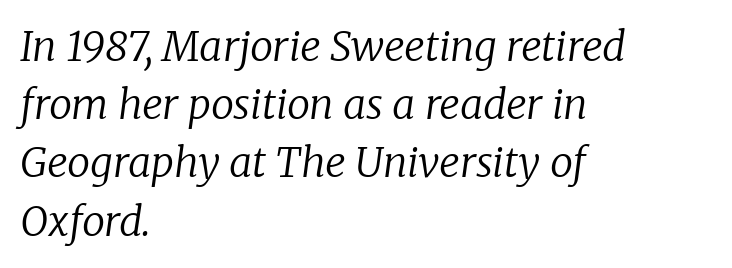
Q: Is the text bold? A: No.
Q: Is the text italic (slanted)? A: Yes, it leans right by about 8 degrees.
Q: Is the typeface a serif or a sans-serif typeface? A: Serif.
Q: Is the text underlined? A: No.
Q: How is the paragraph aligned? A: Left-aligned.
Q: Is the spacing between letters normal or unusually wide? A: Normal.
Q: Is the spacing between lines tight, normal or loose? A: Normal.
Q: Width (condensed, normal, or wide)? A: Normal.
Q: Stroke contrast? A: Low.
Q: x-height? A: Medium.
Q: Monospaced? A: No.
